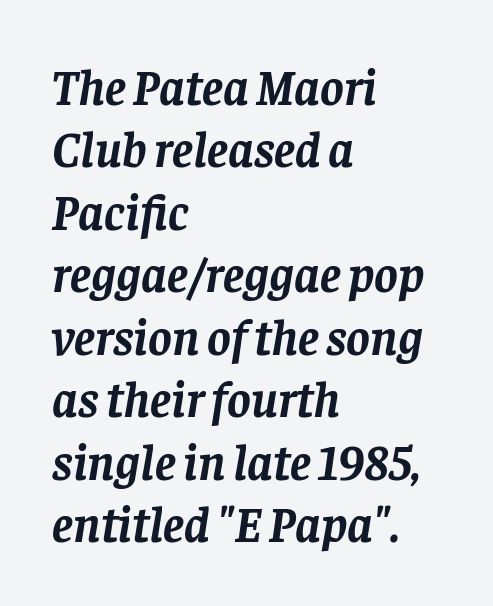
Line beginnings align vertically; line endings do not. This is oblique type, the kind used for emphasis or titles. Think of a printed novel: that variable character pitch is what you see here. Words appear dense and cohesive because spacing is normal. Weight check: bold — yes, fully.
